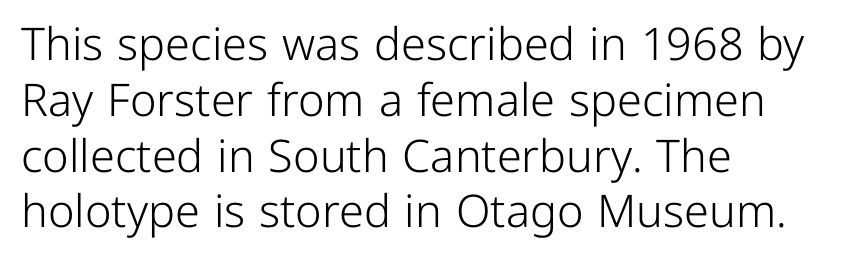
Q: Is the text bold? A: No.
Q: Is the text italic (slanted)? A: No, it is upright.
Q: Is the typeface a serif or a sans-serif typeface? A: Sans-serif.
Q: Is the text underlined? A: No.
Q: How is the paragraph aligned? A: Left-aligned.
Q: Is the spacing between letters normal or unusually wide? A: Normal.
Q: Width (condensed, normal, or wide)? A: Normal.
Q: Stroke contrast? A: Low.
Q: x-height? A: Medium.
Q: Monospaced? A: No.
